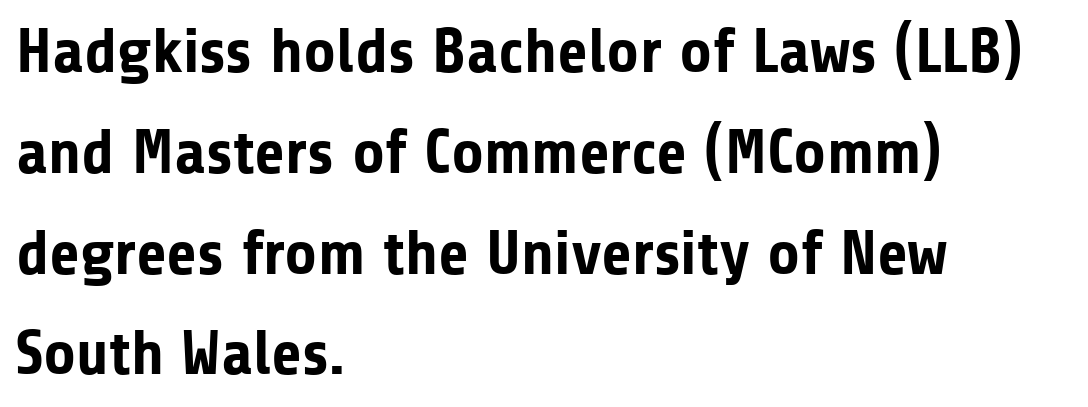
{"serif": "no", "italic": "no", "bold": "yes", "weight": "bold", "width": "normal", "stroke_contrast": "low", "x_height": "medium", "monospaced": "no", "underline": "no", "align": "left", "line_spacing": "normal", "line_spacing_ratio": 1.6, "letter_spacing": "normal", "letter_spacing_em": 0.0, "glyph_px": 63}
